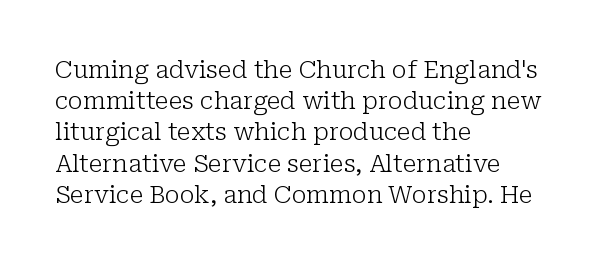
The image shows 24 px text type, upright; set left-aligned, normal line spacing (1.3x), normal letter spacing, not underlined.
